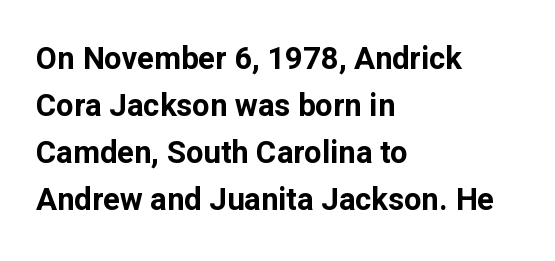
The face used here is proportionally spaced, like ordinary book or web type. Underlining? Definitely not there. The characters look thick and weighty, a clear bold. Characters follow at the spacing the type designer built in. Reading down the block, your eye returns to a fixed left position each line.
